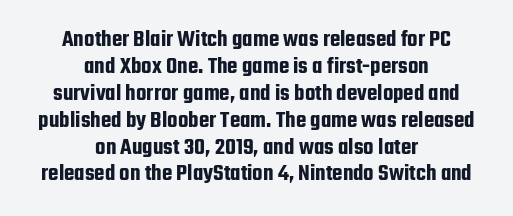
The text block is weighted toward neither margin, spreading evenly from the middle. Tracking here is standard; glyphs follow each other at the usual distance. Honestly, there is no underline to notice here at all. How would I describe the line gaps? Narrow and economical. This is roman type, the default non-slanted kind.
